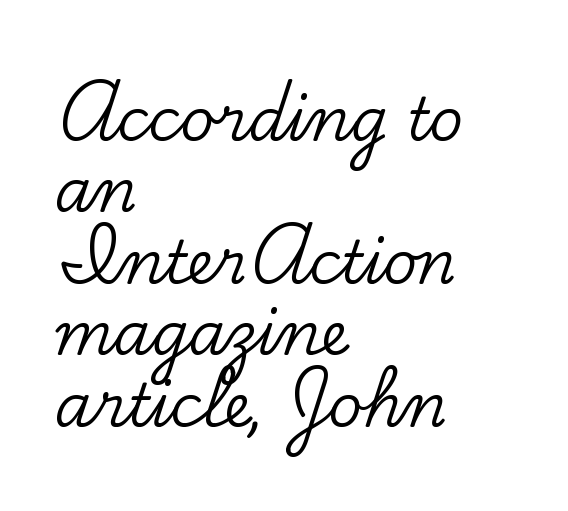
To sum up the face: it has serifs. All the whitespace from short lines collects on the right. Beneath every word, the page is bare. Does extra space separate the letters? No, they use regular spacing.
